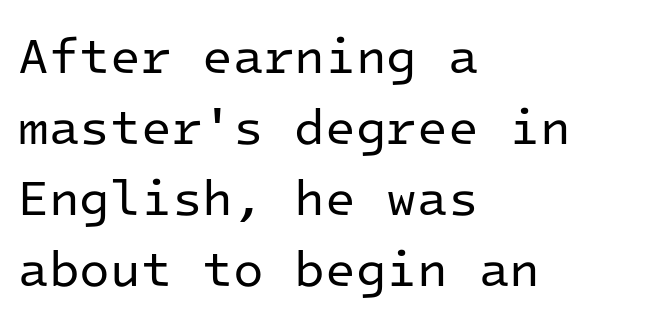
Compared with typical body copy, the letter spacing here is the same. Classification — sans serif. Fixed-width glyphs throughout — classic coding-font behaviour. Reading down the column, the eye jumps a familiar distance to each next line. The letters stand straight up with perfectly vertical stems.
